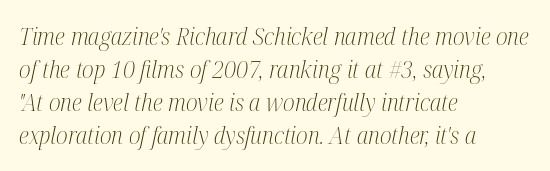
Students, observe: this is what conventionally led text looks like. A light-to-regular cut is what we see here. Left-aligned paragraph, ragged on the right. The passage shown leans; its letterforms are oblique. Here the glyphs are tracked normally, forming tight word shapes.
